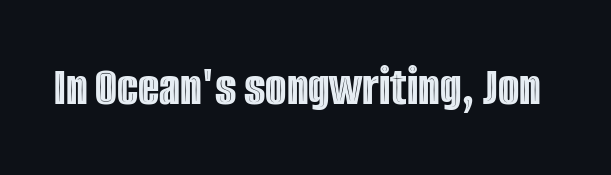
Quick note: not italic, upright. The foot of each line stays bare and open. The passage shown is typed in a proportional face where columns would drift. Characters follow at the spacing the type designer built in.
